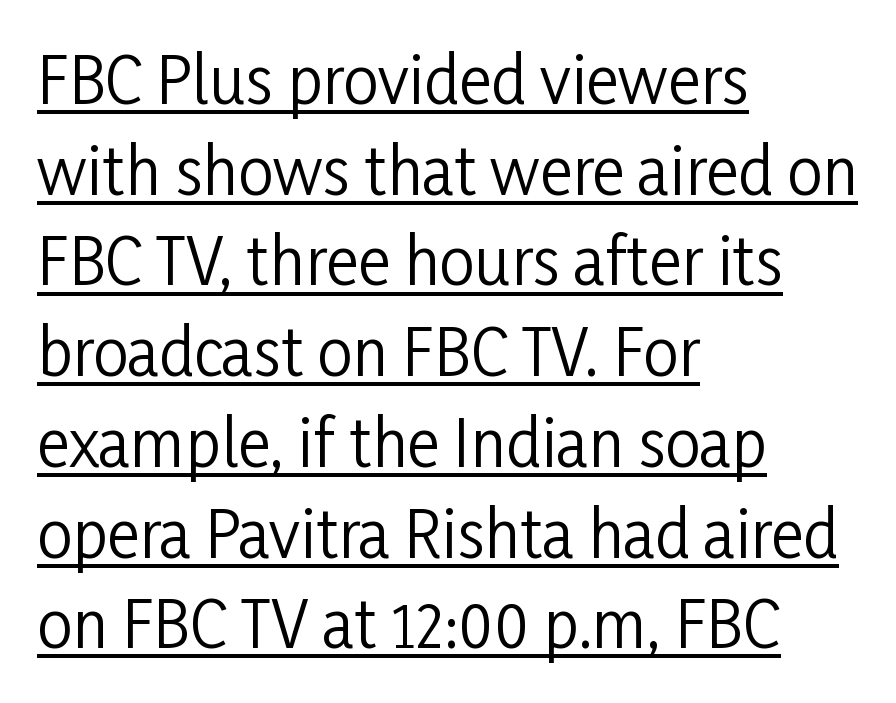
The image shows 63 px regular-weight, condensed sans-serif type, upright; set left-aligned, normal line spacing (1.44x), normal letter spacing, underlined; low stroke contrast and a medium x-height.
